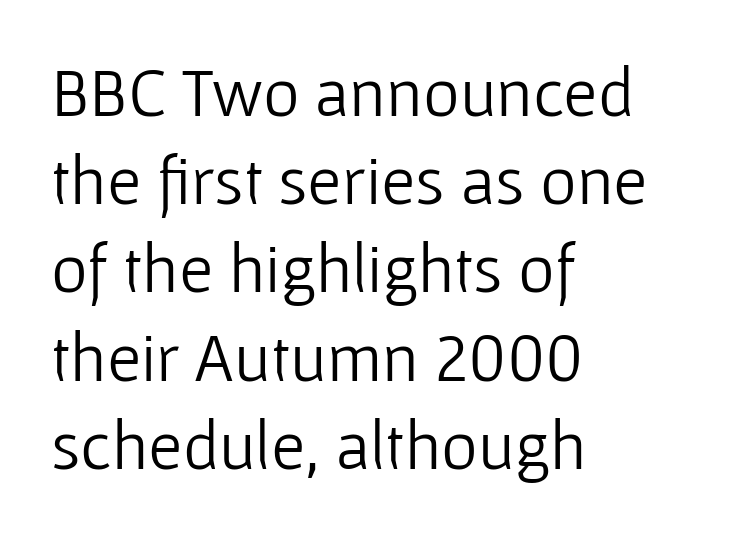
The passage shown is typeset with a sans-serif family. These lines are rendered in a variable-pitch font. Check under the words: just untouched page. These lines keep a tight, regular rhythm from letter to letter. Successive baselines arrive at the customary interval. This is not heavy type; no bold has been used.
